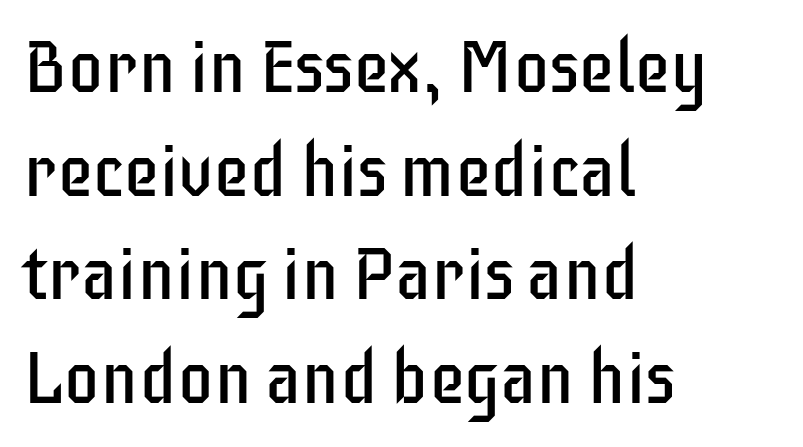
Q: Is the text bold? A: No.
Q: Is the text italic (slanted)? A: No, it is upright.
Q: Is the typeface a serif or a sans-serif typeface? A: Sans-serif.
Q: Is the text underlined? A: No.
Q: How is the paragraph aligned? A: Left-aligned.
Q: Is the spacing between letters normal or unusually wide? A: Normal.
Q: Is the spacing between lines tight, normal or loose? A: Normal.
Q: Width (condensed, normal, or wide)? A: Condensed.
Q: Stroke contrast? A: Low.
Q: x-height? A: Large.
Q: Monospaced? A: No.
